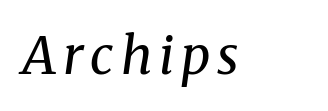
The image shows 52 px regular-weight serif type, italic (leaning right); set not underlined; medium stroke contrast and a medium x-height.
